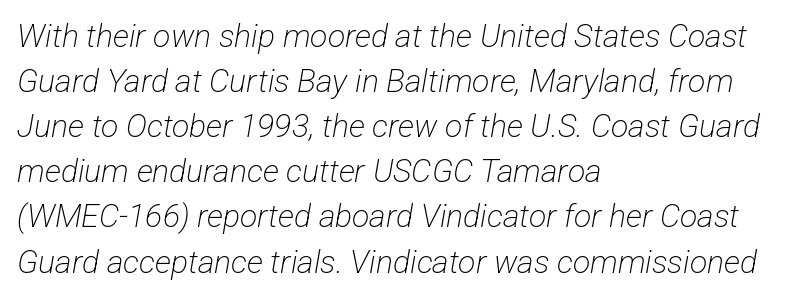
The image shows 32 px light, condensed sans-serif type; set left-aligned, normal line spacing (1.41x), normal letter spacing, not underlined; low stroke contrast and a medium x-height.
